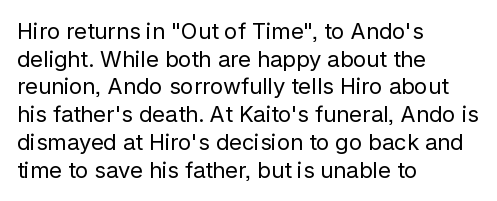
The image shows 22 px text type, upright; set left-aligned, normal line spacing (1.26x), normal letter spacing, not underlined.
